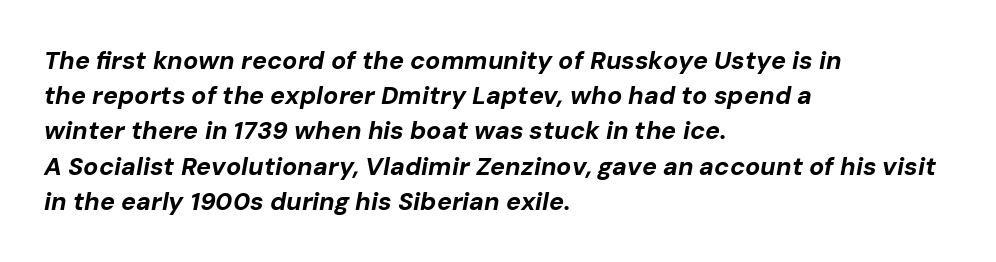
Q: Is the text bold? A: Yes.
Q: Is the text italic (slanted)? A: Yes, it leans right by about 10 degrees.
Q: Is the text underlined? A: No.
Q: How is the paragraph aligned? A: Left-aligned.
Q: Is the spacing between letters normal or unusually wide? A: Normal.
Q: Is the spacing between lines tight, normal or loose? A: Normal.
